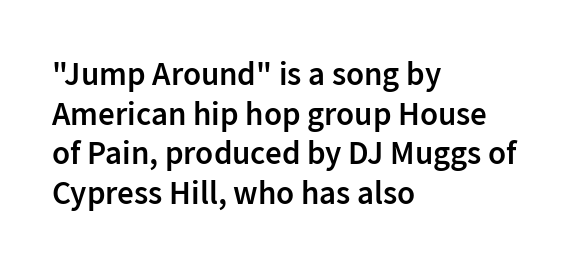
{"serif": "no", "italic": "no", "bold": "semi", "weight": "semibold", "width": "normal", "stroke_contrast": "low", "x_height": "medium", "monospaced": "no", "underline": "no", "align": "left", "line_spacing_ratio": 1.2, "letter_spacing": "normal", "letter_spacing_em": 0.0, "glyph_px": 33}
